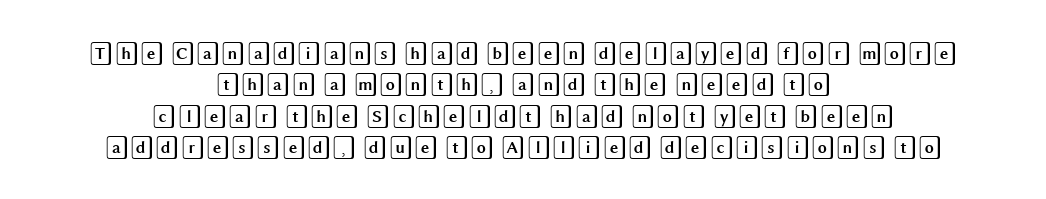
{"italic": "no", "underline": "no", "align": "center", "line_spacing": "normal", "line_spacing_ratio": 1.36, "letter_spacing": "normal", "letter_spacing_em": 0.0, "glyph_px": 23}
